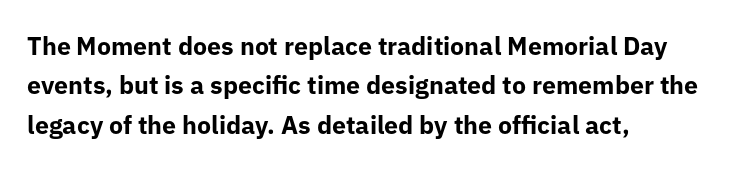
{"italic": "no", "bold": "yes", "underline": "no", "align": "left", "line_spacing": "normal", "line_spacing_ratio": 1.58, "letter_spacing": "normal", "letter_spacing_em": 0.0, "glyph_px": 25}
